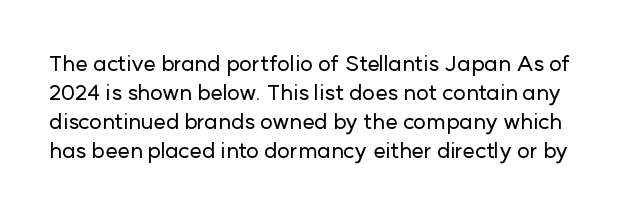
The image shows 22 px text type, upright; set normal line spacing (1.32x), normal letter spacing, not underlined.
